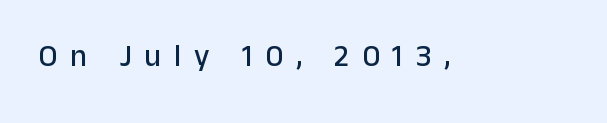
{"serif": "no", "italic": "no", "width": "normal", "stroke_contrast": "low", "x_height": "medium", "monospaced": "no", "underline": "no", "letter_spacing": "wide", "letter_spacing_em": 0.41, "glyph_px": 31}
